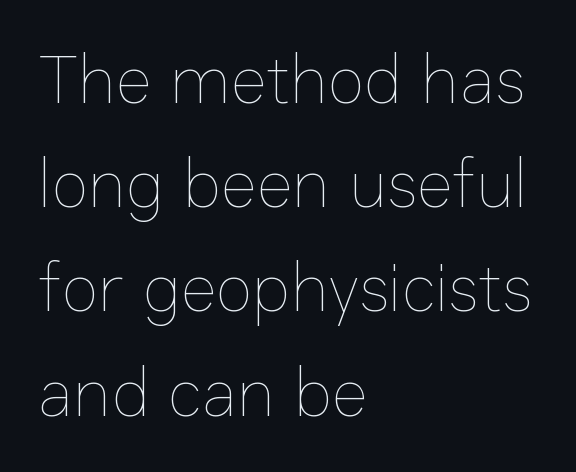
Q: Is the text bold? A: No.
Q: Is the text italic (slanted)? A: No, it is upright.
Q: Is the text underlined? A: No.
Q: How is the paragraph aligned? A: Left-aligned.
Q: Is the spacing between letters normal or unusually wide? A: Normal.
Q: Is the spacing between lines tight, normal or loose? A: Normal.
Q: Width (condensed, normal, or wide)? A: Normal.
Q: Stroke contrast? A: Low.
Q: x-height? A: Medium.
Q: Monospaced? A: No.
